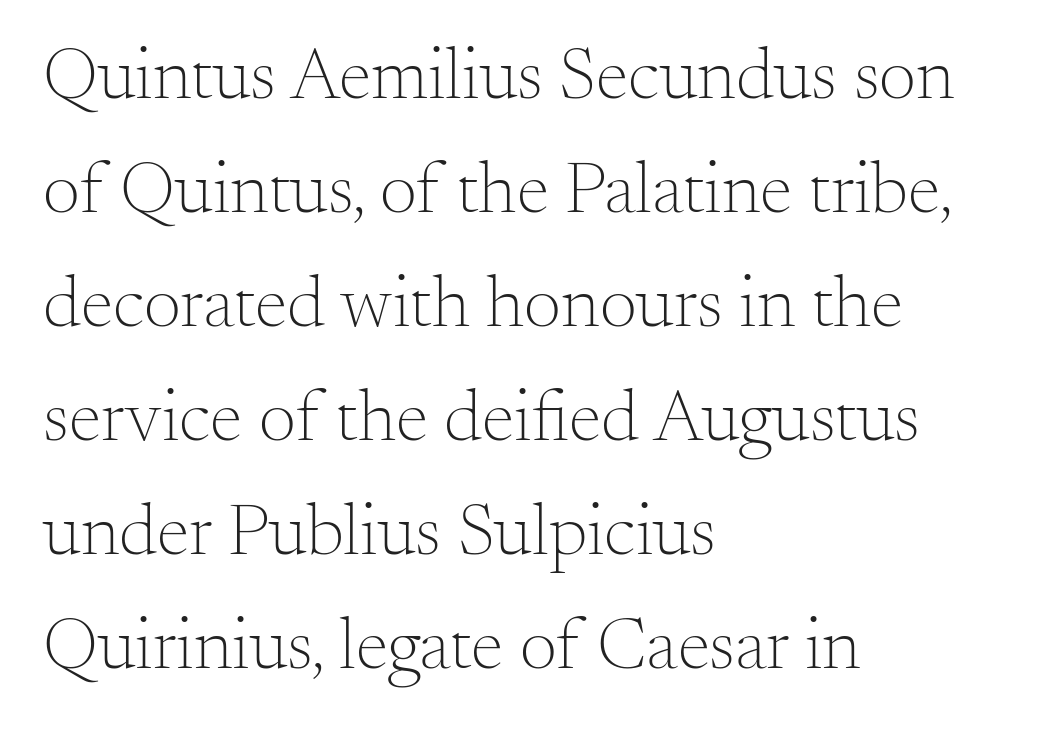
The image shows 74 px light serif type, upright; set left-aligned, normal line spacing (1.54x), normal letter spacing, not underlined; medium stroke contrast and a small x-height.
